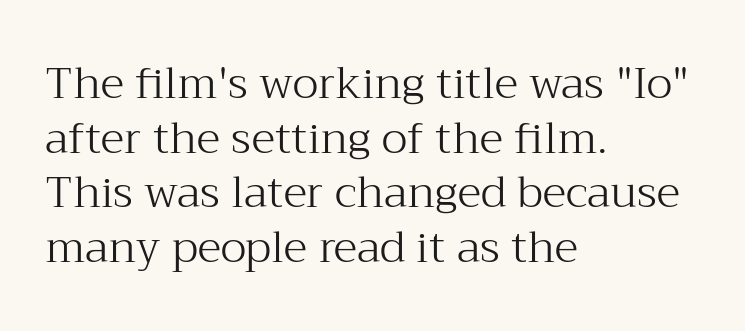
{"serif": "yes", "italic": "no", "bold": "no", "weight": "light", "width": "normal", "stroke_contrast": "medium", "x_height": "medium", "monospaced": "no", "underline": "no", "align": "left", "line_spacing_ratio": 1.24, "letter_spacing": "normal", "letter_spacing_em": 0.0, "glyph_px": 44}
